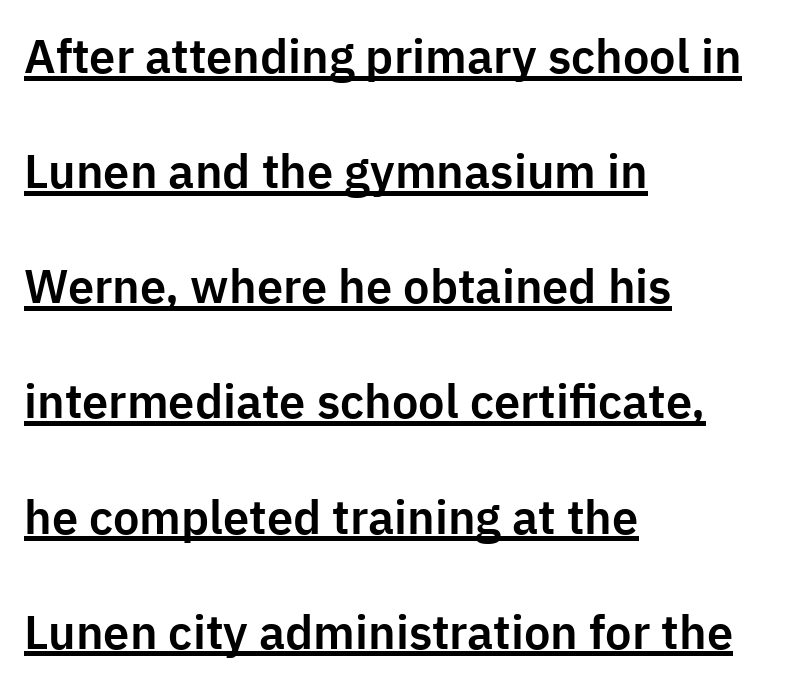
{"serif": "no", "italic": "no", "width": "normal", "stroke_contrast": "low", "x_height": "medium", "monospaced": "no", "underline": "yes", "align": "left", "line_spacing": "loose", "line_spacing_ratio": 2.45, "letter_spacing": "normal", "letter_spacing_em": 0.0, "glyph_px": 47}
